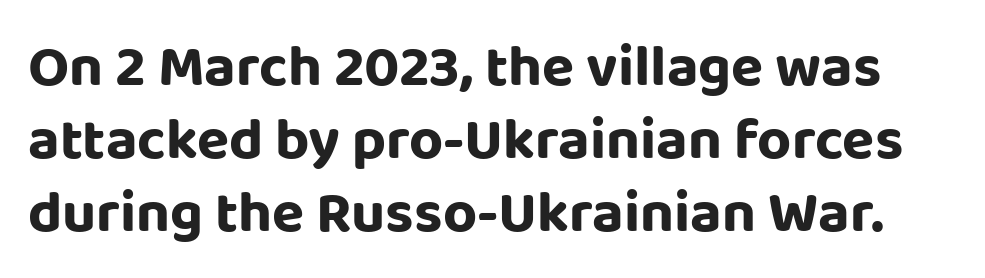
The image shows 59 px sans-serif type, upright; set line spacing 1.24x, normal letter spacing, not underlined; low stroke contrast and a large x-height.
